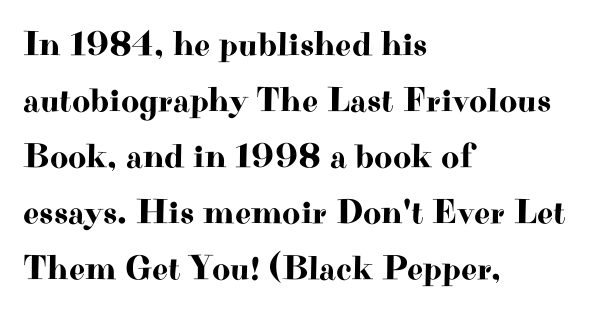
{"serif": "yes", "italic": "no", "width": "wide", "stroke_contrast": "high", "x_height": "small", "monospaced": "no", "underline": "no", "align": "left", "line_spacing": "normal", "line_spacing_ratio": 1.6, "letter_spacing": "normal", "letter_spacing_em": 0.0, "glyph_px": 35}
